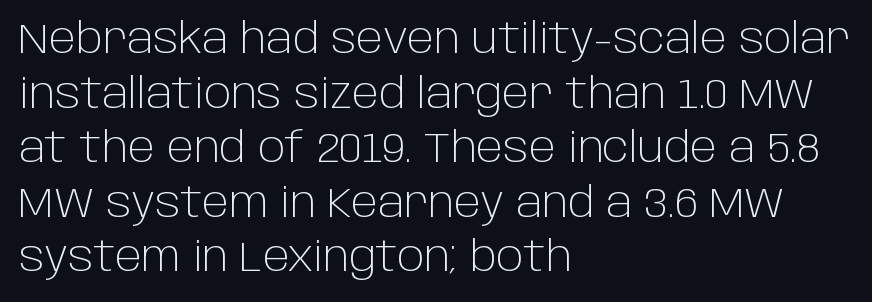
The image shows 42 px light sans-serif type, upright; set left-aligned, normal line spacing (1.3x), normal letter spacing, not underlined; low stroke contrast and a large x-height.
